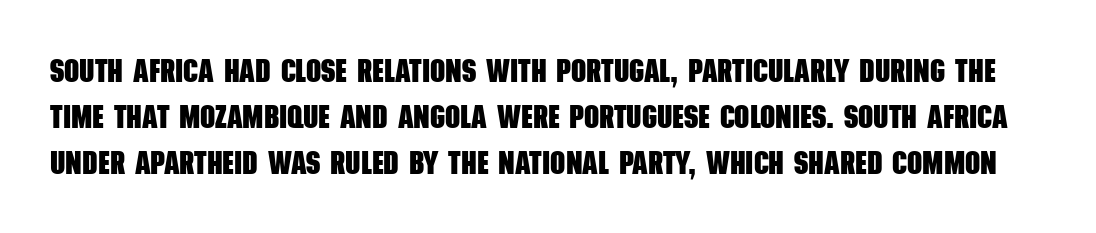
The image shows 33 px heavy, condensed sans-serif type; set normal line spacing (1.39x), normal letter spacing, not underlined; low stroke contrast and a large x-height.
